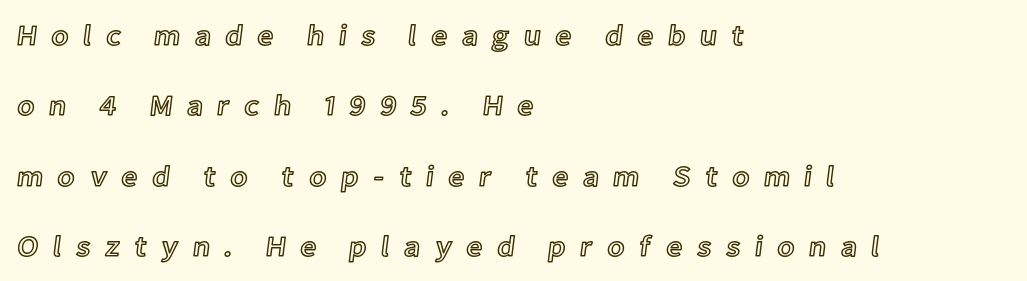
Q: Is the text italic (slanted)? A: Yes.
Q: Is the text underlined? A: No.
Q: How is the paragraph aligned? A: Left-aligned.
Q: Is the spacing between letters normal or unusually wide? A: Unusually wide.
Q: Is the spacing between lines tight, normal or loose? A: Loose.
Q: Width (condensed, normal, or wide)? A: Normal.
Q: x-height? A: Medium.
Q: Monospaced? A: No.
